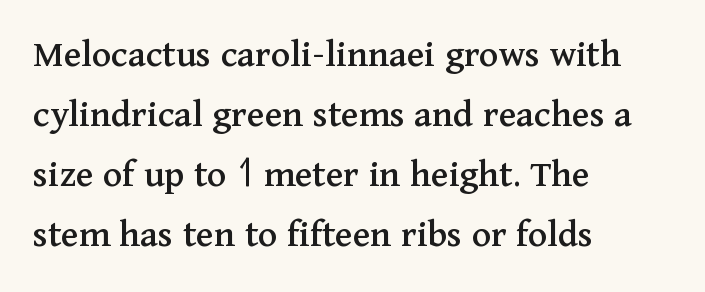
Interline gaps are of average width in this sample. Each line starts at the same left margin while the right side varies. Each letter keeps its own natural width here, so spacing adapts to shape. Does the lettering tilt? It doesn't — this is upright. Words float on clear page, feet unadorned.
